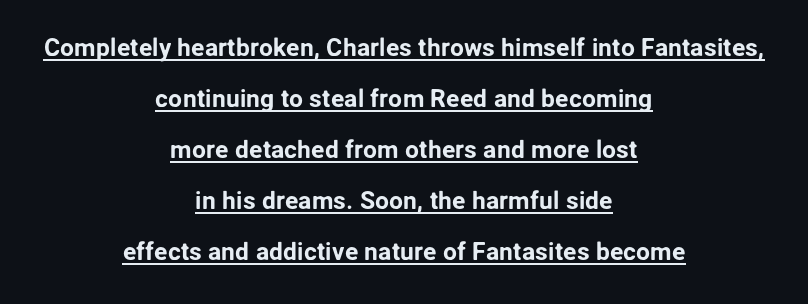
The image shows 25 px text type, upright; set centered, loose line spacing (2.04x), normal letter spacing, underlined.
